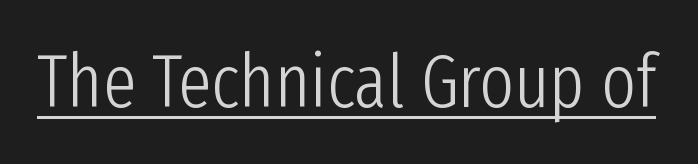
The image shows 74 px light, condensed sans-serif type, upright; set normal letter spacing, underlined; low stroke contrast and a medium x-height.
